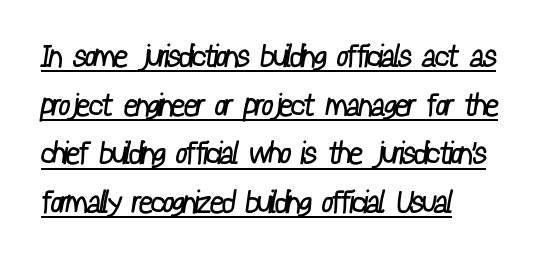
Each stroke keeps to a modest, everyday thickness or less. The passage shown is typed in a proportional face where columns would drift. Visually the block forms a straight wall on the left and a jagged coastline on the right. Interline gaps are of average width in this sample.
